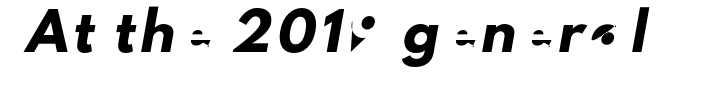
Q: Is the typeface a serif or a sans-serif typeface? A: Sans-serif.
Q: Is the text underlined? A: No.
Q: Width (condensed, normal, or wide)? A: Normal.
Q: Stroke contrast? A: Low.
Q: x-height? A: Small.
Q: Monospaced? A: No.
